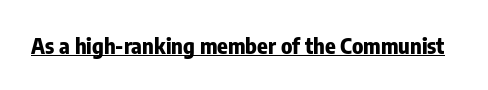
Q: Is the text bold? A: Yes.
Q: Is the text italic (slanted)? A: No, it is upright.
Q: Is the text underlined? A: Yes.
Q: Is the spacing between letters normal or unusually wide? A: Normal.
